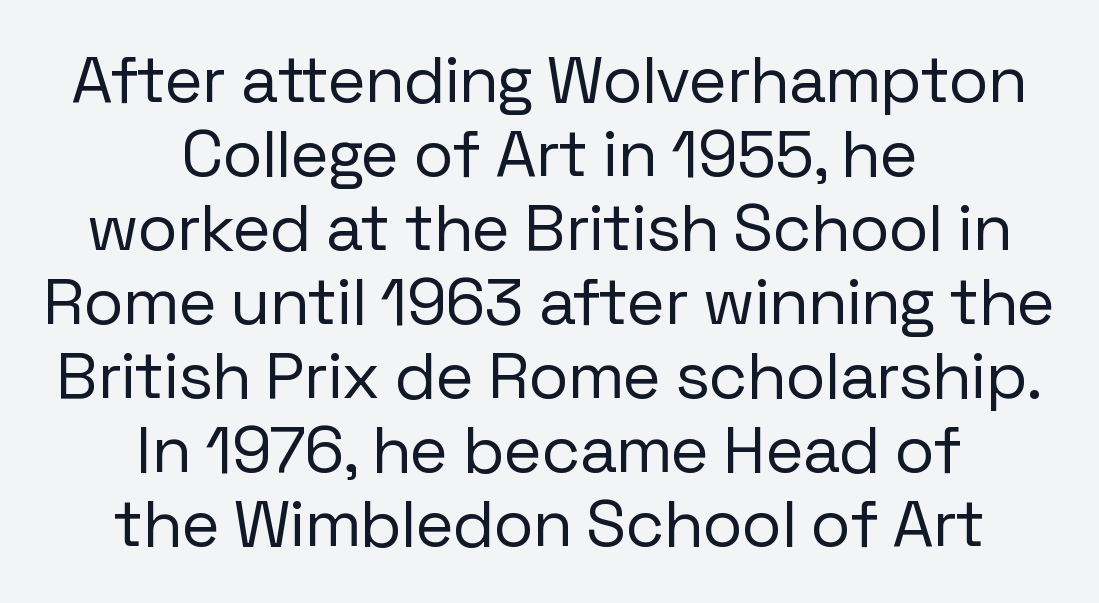
{"serif": "no", "italic": "no", "bold": "no", "weight": "regular", "width": "normal", "stroke_contrast": "low", "x_height": "medium", "monospaced": "no", "underline": "no", "align": "center", "line_spacing": "tight", "line_spacing_ratio": 1.12, "letter_spacing": "normal", "letter_spacing_em": 0.0, "glyph_px": 66}
